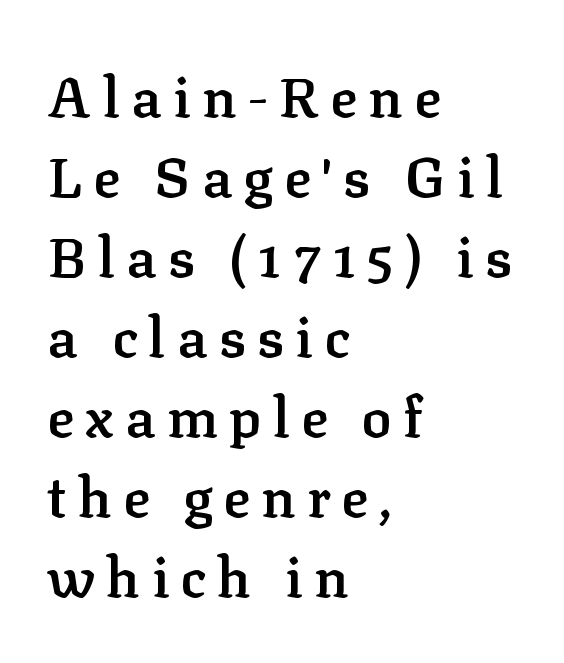
The image shows 56 px semibold serif type, upright; set left-aligned, normal line spacing (1.43x), unusually wide letter spacing (+0.2 em), not underlined; low stroke contrast and a medium x-height.
